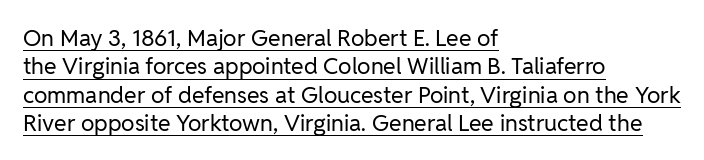
Has an underline been added? It has. Does extra space separate the letters? No, they use regular spacing. Rendered with straight, roman letterforms. Is the type heavy? It reads as light-to-regular instead. Where is the straight margin? On the left.
